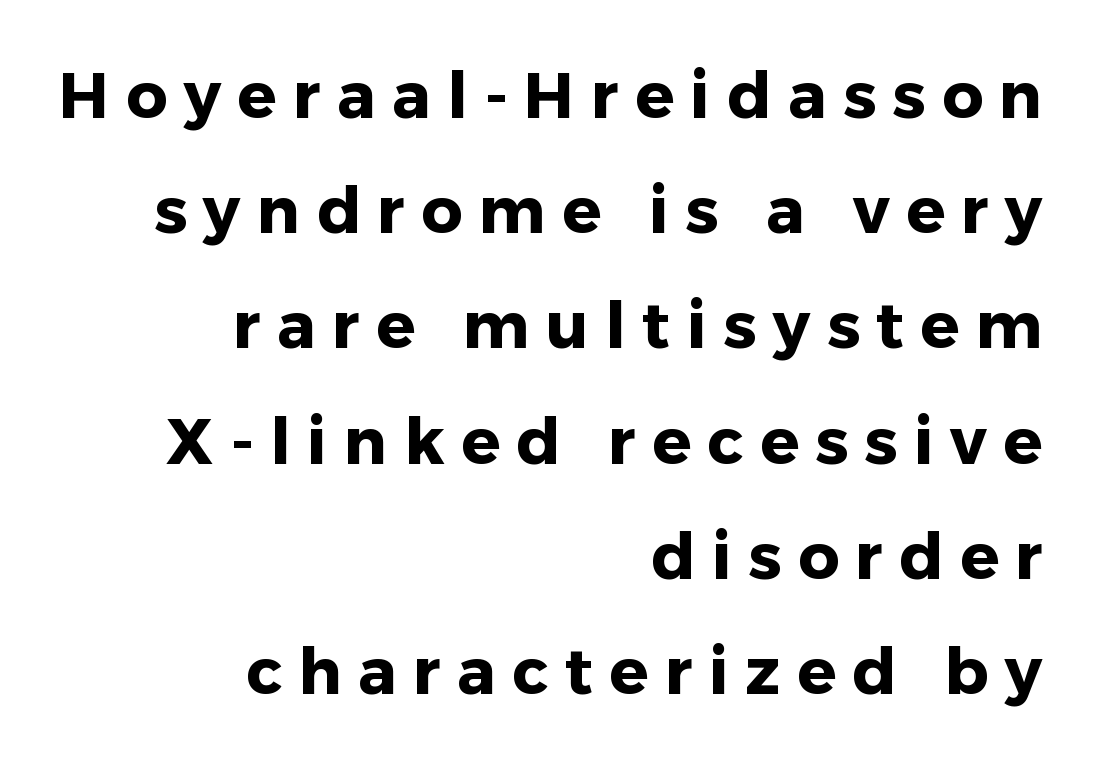
Leftover space on each line is placed entirely before the opening word. These lines are composed in type without serifs. Here the designer chose a conventional face with non-uniform glyph widths. Each word looks stretched out because of the extra space between its letters. Quick note: underline off. Pretty heavy lettering here — definitely bold.
